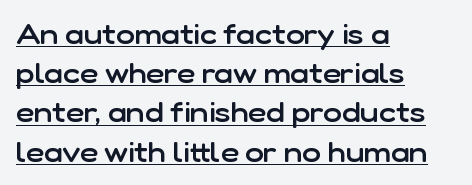
Leading: standard. Every character sits straight up, as roman type does. Compared with typical body copy, the letter spacing here is the same. In designer terms, the underline attribute is active on this setting.
